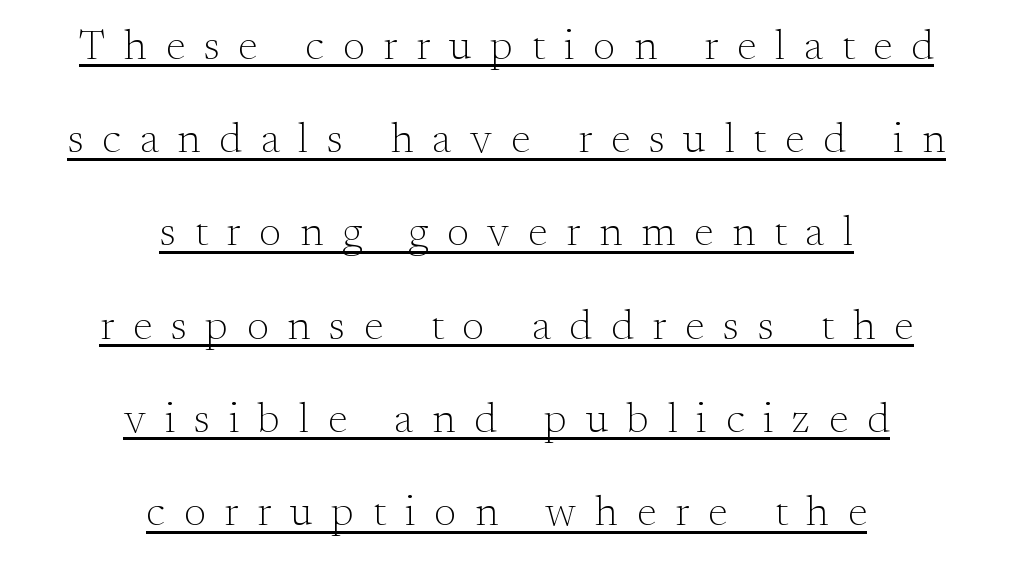
The image shows 42 px light serif type, upright; set centered, loose line spacing (2.22x), unusually wide letter spacing (+0.45 em), underlined; medium stroke contrast and a small x-height.
